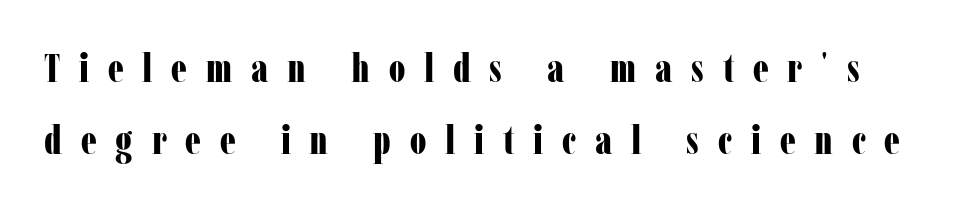
Here the designer chose a conventional face with non-uniform glyph widths. In terms of letterform style, serifs are clearly present. This rendering widens character spacing well past its baseline value. Each glyph is drawn with heavy, bold strokes.
